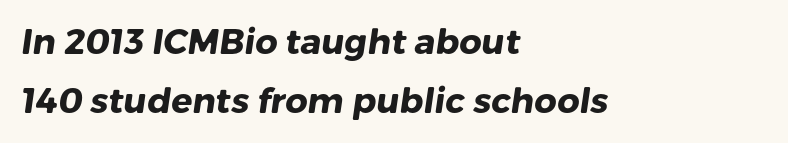
Short and long lines alike share a common starting point at left. The passage shown is typed in a proportional face where columns would drift. Normally led — the rows are evenly, conventionally spaced. As a designer I'd log this as weight 700, bold.
